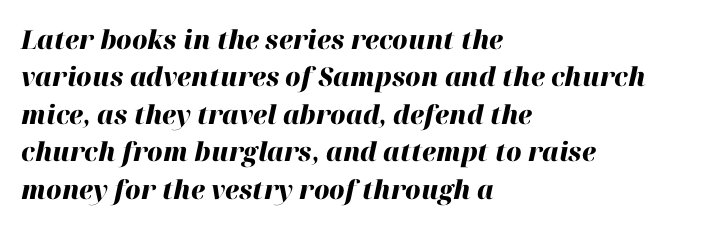
{"italic": "yes", "lean": "right", "slant_degrees": 12, "bold": "yes", "underline": "no", "align": "left", "line_spacing": "normal", "line_spacing_ratio": 1.44, "letter_spacing": "normal", "letter_spacing_em": 0.0, "glyph_px": 26}
